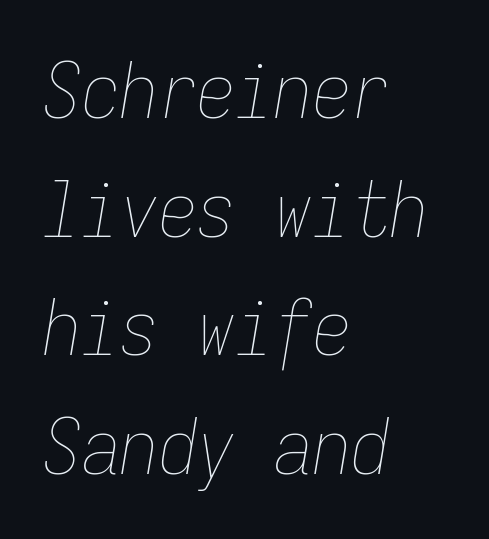
Q: Is the text bold? A: No.
Q: Is the text italic (slanted)? A: Yes, it leans right by about 9 degrees.
Q: Is the text underlined? A: No.
Q: How is the paragraph aligned? A: Left-aligned.
Q: Is the spacing between letters normal or unusually wide? A: Normal.
Q: Is the spacing between lines tight, normal or loose? A: Normal.
Q: Width (condensed, normal, or wide)? A: Condensed.
Q: Stroke contrast? A: Low.
Q: x-height? A: Medium.
Q: Monospaced? A: Yes.
